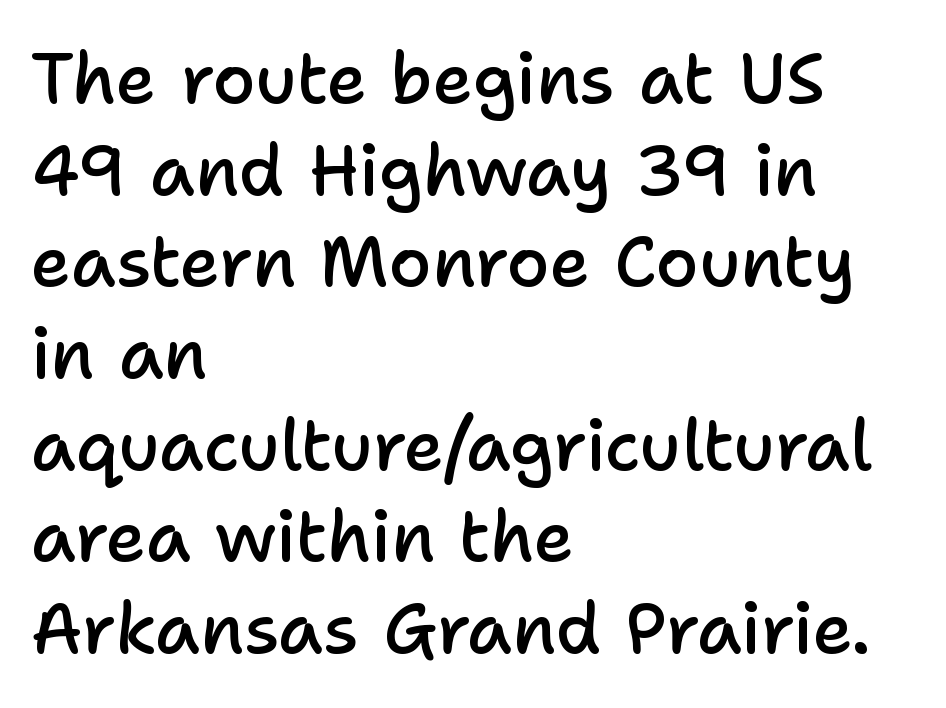
Lines of text with bare space underneath. On the weight axis this lands at semibold, roughly 600. Italic? Not at all — the glyphs are vertical. Are there feet on the stems? There aren't — it's a sans. Where is the straight margin? On the left.
